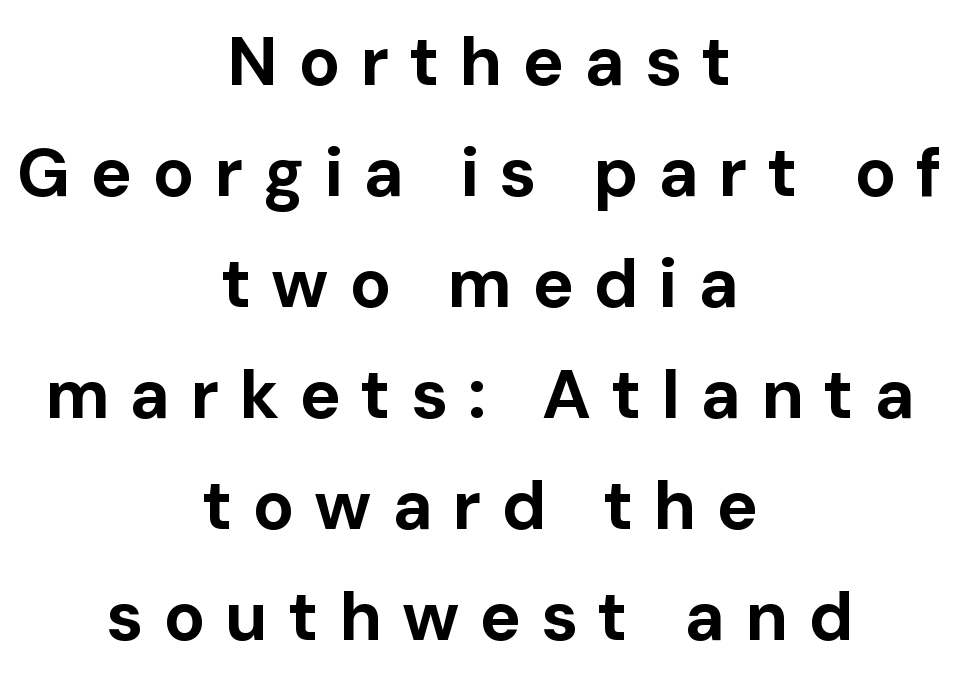
{"serif": "no", "italic": "no", "bold": "yes", "weight": "bold", "width": "normal", "stroke_contrast": "low", "x_height": "medium", "monospaced": "no", "underline": "no", "align": "center", "line_spacing": "normal", "line_spacing_ratio": 1.61, "letter_spacing": "wide", "letter_spacing_em": 0.29, "glyph_px": 69}
